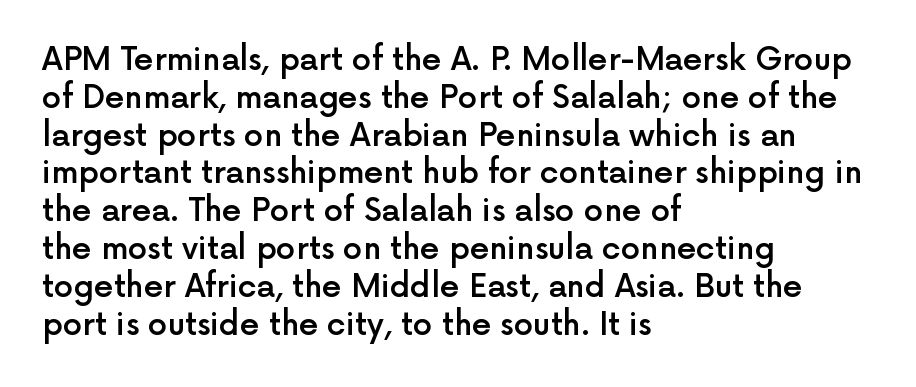
Q: Is the text bold? A: Semi-bold.
Q: Is the text italic (slanted)? A: No, it is upright.
Q: Is the typeface a serif or a sans-serif typeface? A: Sans-serif.
Q: Is the text underlined? A: No.
Q: How is the paragraph aligned? A: Left-aligned.
Q: Is the spacing between letters normal or unusually wide? A: Normal.
Q: Width (condensed, normal, or wide)? A: Normal.
Q: x-height? A: Medium.
Q: Monospaced? A: No.
